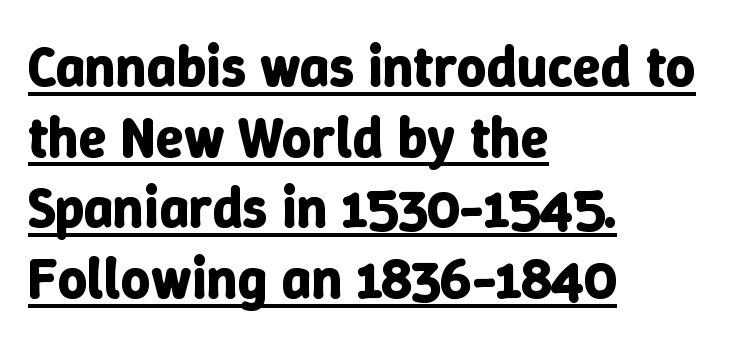
Q: Is the text bold? A: Yes.
Q: Is the text italic (slanted)? A: No, it is upright.
Q: Is the text underlined? A: Yes.
Q: How is the paragraph aligned? A: Left-aligned.
Q: Is the spacing between letters normal or unusually wide? A: Normal.
Q: Width (condensed, normal, or wide)? A: Normal.
Q: Stroke contrast? A: Low.
Q: x-height? A: Medium.
Q: Monospaced? A: No.
